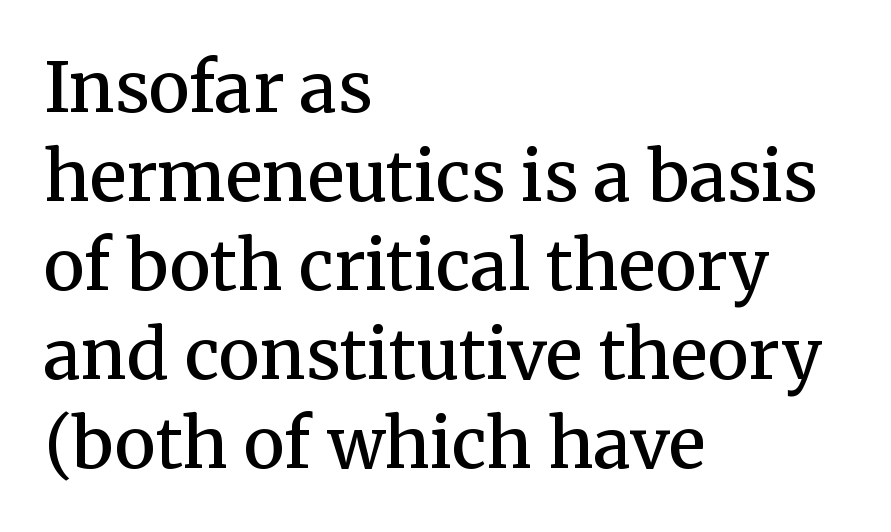
Q: Is the text bold? A: Semi-bold.
Q: Is the text italic (slanted)? A: No, it is upright.
Q: Is the typeface a serif or a sans-serif typeface? A: Serif.
Q: Is the text underlined? A: No.
Q: How is the paragraph aligned? A: Left-aligned.
Q: Is the spacing between letters normal or unusually wide? A: Normal.
Q: Is the spacing between lines tight, normal or loose? A: Normal.
Q: Width (condensed, normal, or wide)? A: Normal.
Q: Stroke contrast? A: Medium.
Q: x-height? A: Medium.
Q: Monospaced? A: No.
